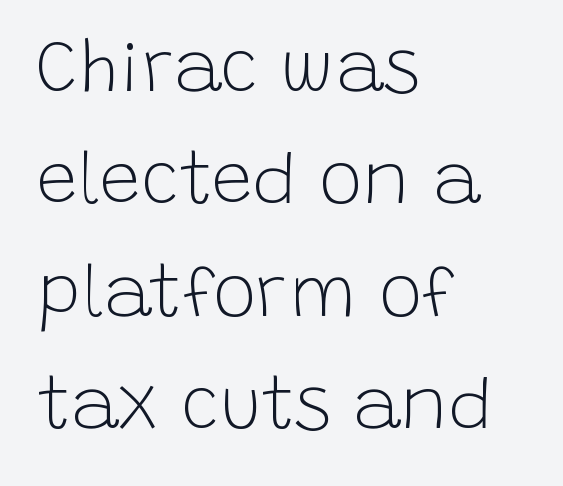
Each word holds together tightly as a unit, with standard inter-letter gaps. Letters rest on an invisible, unmarked baseline. When letters stand straight like this, we call the style roman or upright. The weight would be labelled regular, book, light, or lighter still. The typesetter chose a ragged-right arrangement here.
